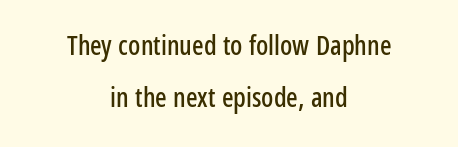
The image shows 27 px text type, upright; set centered, loose line spacing (1.93x), normal letter spacing, not underlined.
